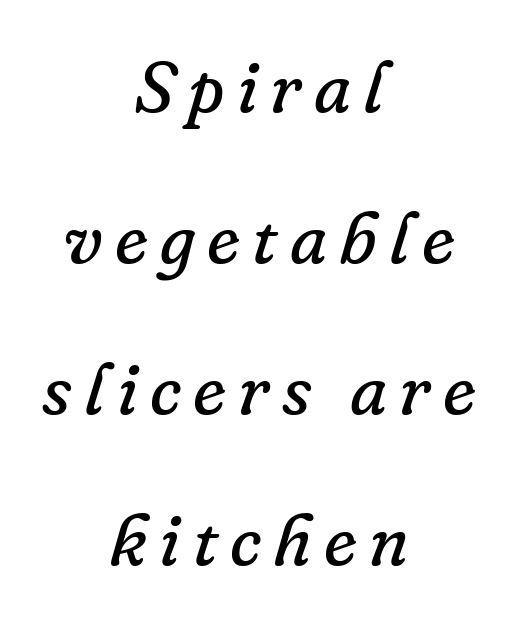
{"serif": "yes", "italic": "yes", "lean": "right", "slant_degrees": 16, "bold": "no", "weight": "regular", "width": "normal", "stroke_contrast": "low", "x_height": "small", "monospaced": "no", "underline": "no", "align": "center", "line_spacing": "loose", "line_spacing_ratio": 2.07, "glyph_px": 73}
